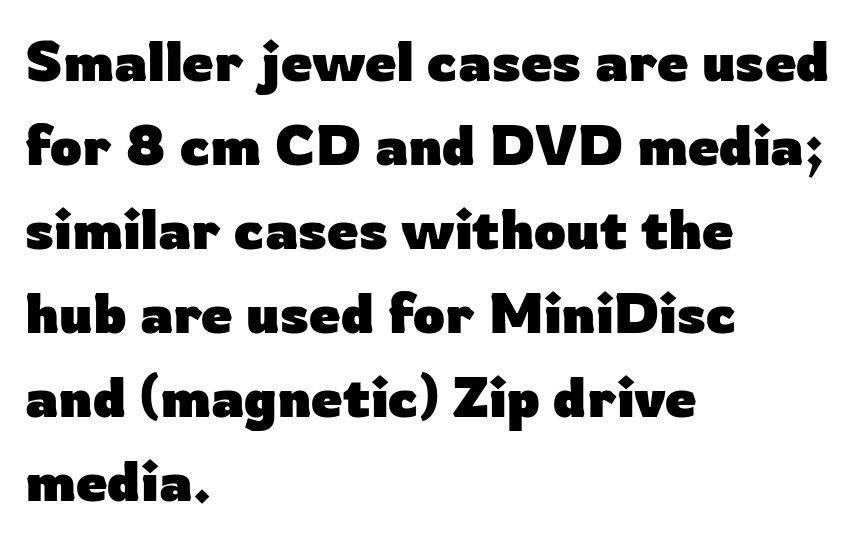
The image shows 56 px heavy sans-serif type, upright; set left-aligned, normal line spacing (1.5x), normal letter spacing, not underlined; low stroke contrast and a medium x-height.
